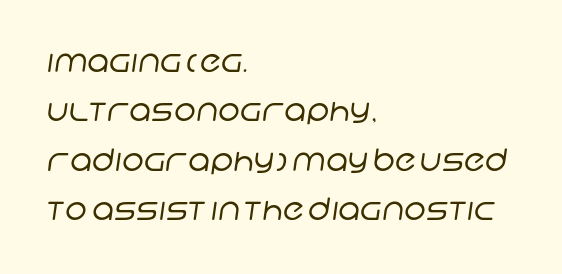
Stems here are at most as thick as an everyday book face. Spacing between characters is what you'd get straight out of the box. Think of a printed novel: that variable character pitch is what you see here. Decoration check: the copy has no underline.
